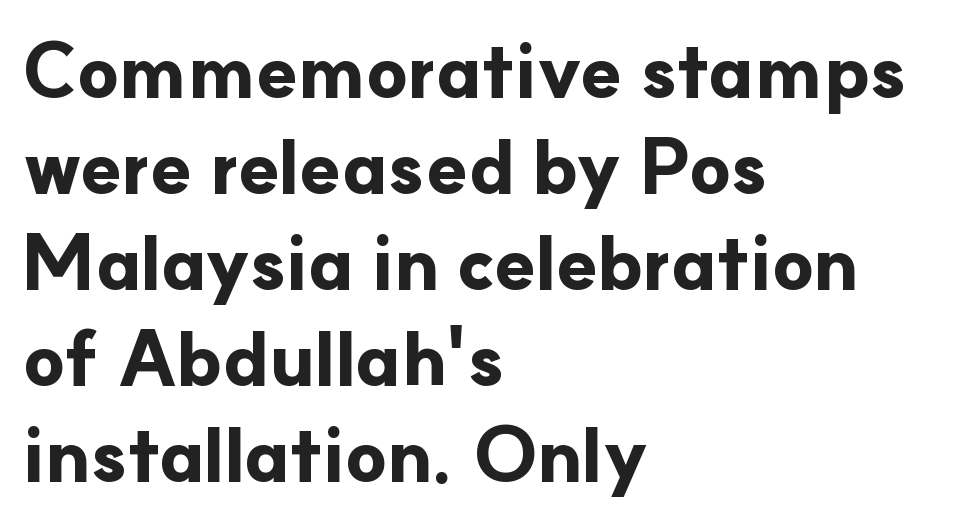
Caption: multi-line text, flush left, ragged right. Beneath every word, the page is bare. The sample has been set heavy, in full bold. Is there any slant? The stems are plumb.
